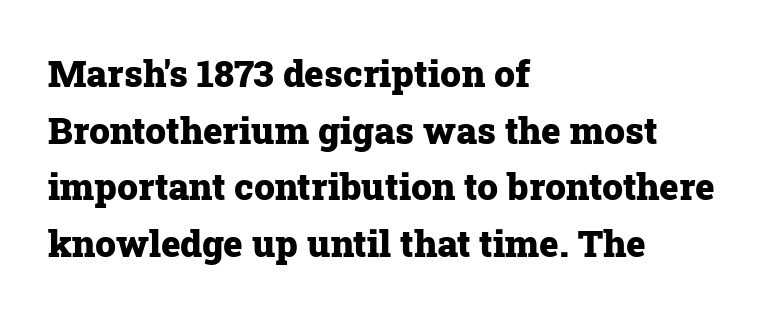
Q: Is the text bold? A: Yes.
Q: Is the text italic (slanted)? A: No, it is upright.
Q: Is the typeface a serif or a sans-serif typeface? A: Serif.
Q: Is the text underlined? A: No.
Q: How is the paragraph aligned? A: Left-aligned.
Q: Is the spacing between letters normal or unusually wide? A: Normal.
Q: Is the spacing between lines tight, normal or loose? A: Normal.
Q: Width (condensed, normal, or wide)? A: Normal.
Q: Stroke contrast? A: Low.
Q: x-height? A: Medium.
Q: Monospaced? A: No.
